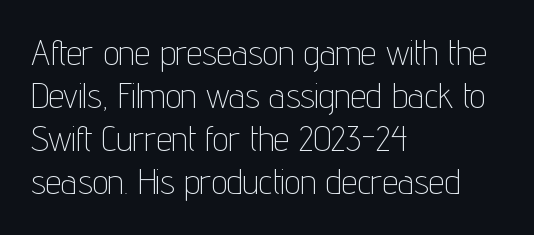
The image shows 35 px thin, condensed sans-serif type, upright; set left-aligned, line spacing 1.23x, normal letter spacing, not underlined; low stroke contrast and a medium x-height.
